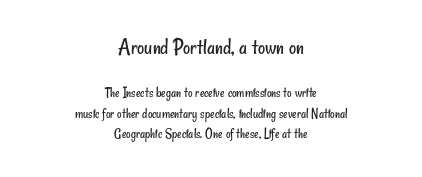
The image shows 22 px text type; set centered, normal line spacing (1.47x), normal letter spacing, not underlined; the first (top) block is 1.57x larger.
